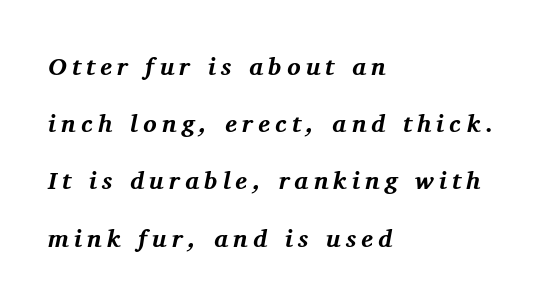
Plenty of ink on the page — the face is bold. Is the letter spacing exaggerated? Yes — the characters are pushed far apart. Quick note: interline space is abundant. Layout note: lines flush left. Looking at the ascenders, they clearly lean.
